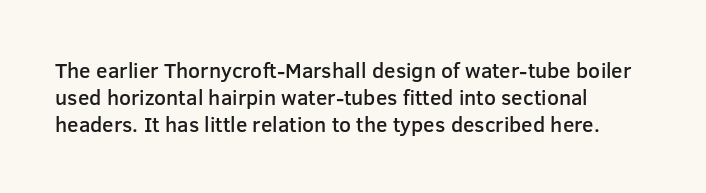
{"italic": "no", "bold": "semi", "underline": "no", "align": "left", "line_spacing": "normal", "line_spacing_ratio": 1.28, "letter_spacing": "normal", "letter_spacing_em": 0.0, "glyph_px": 21}
